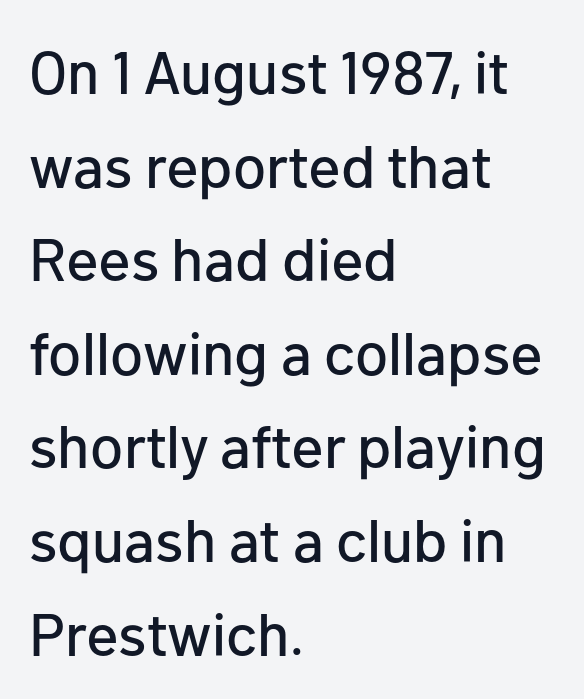
The image shows 60 px sans-serif type, upright; set left-aligned, normal line spacing (1.56x), normal letter spacing, not underlined; low stroke contrast and a medium x-height.
